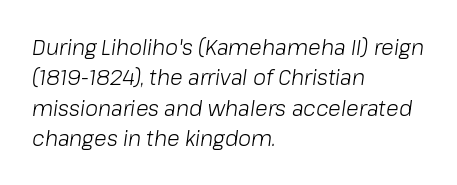
The image shows 21 px text type, italic (leaning right); set left-aligned, normal line spacing (1.45x), normal letter spacing, not underlined.
